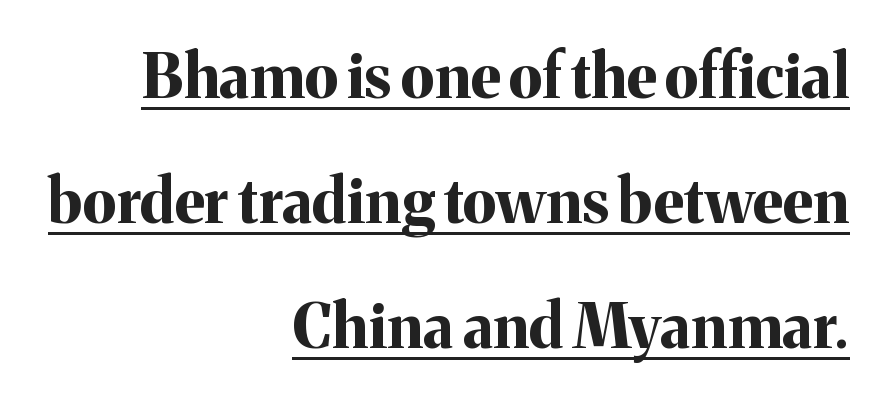
{"serif": "yes", "italic": "no", "bold": "yes", "weight": "bold", "width": "normal", "stroke_contrast": "medium", "x_height": "medium", "monospaced": "no", "underline": "yes", "align": "right", "line_spacing": "loose", "line_spacing_ratio": 2.05, "letter_spacing": "normal", "letter_spacing_em": 0.0, "glyph_px": 61}
